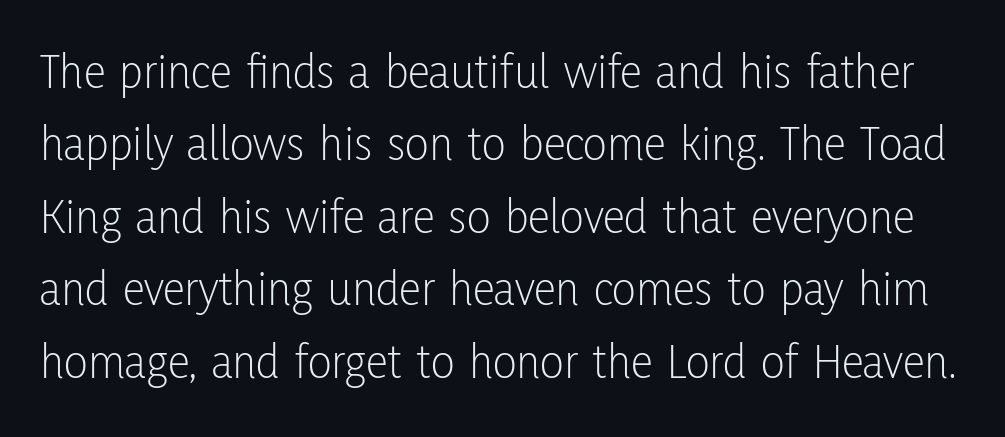
On a weight scale, this lands at 450 or below. Classification — sans serif. Posture: vertical. There is no visible air inserted between adjacent glyphs.
